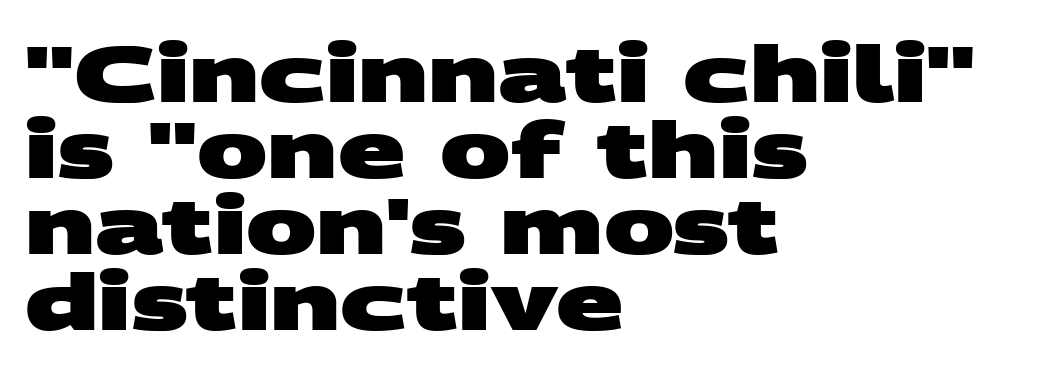
{"serif": "no", "bold": "yes", "weight": "heavy", "width": "wide", "stroke_contrast": "medium", "x_height": "large", "monospaced": "no", "underline": "no", "align": "left", "line_spacing": "tight", "line_spacing_ratio": 0.96, "letter_spacing": "normal", "letter_spacing_em": 0.0, "glyph_px": 79}
